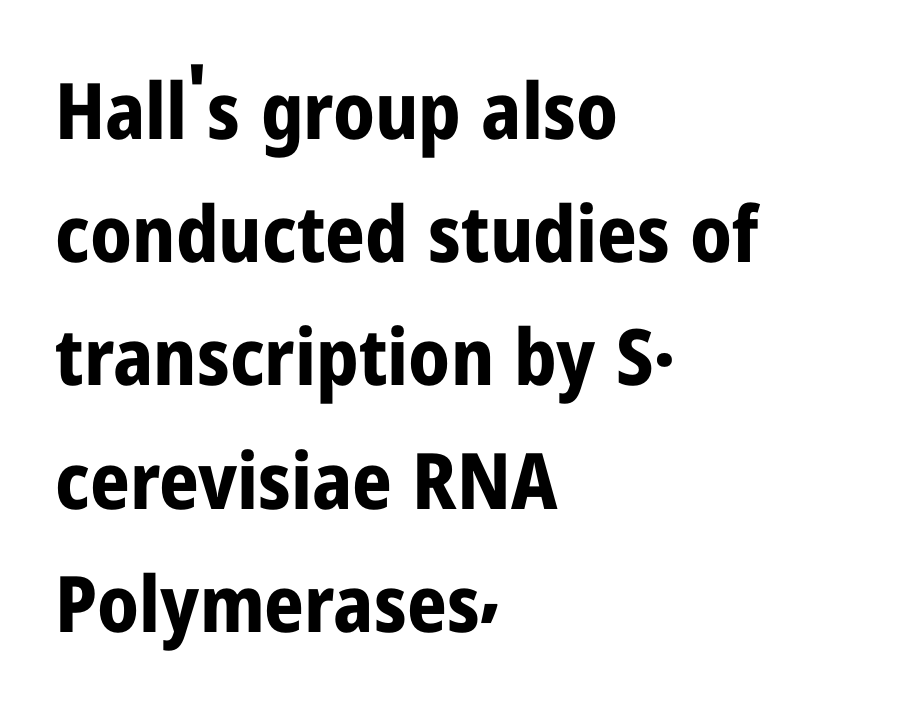
{"serif": "no", "italic": "no", "bold": "yes", "weight": "bold", "width": "condensed", "stroke_contrast": "low", "x_height": "medium", "monospaced": "no", "underline": "no", "align": "left", "line_spacing": "normal", "line_spacing_ratio": 1.58, "letter_spacing": "normal", "letter_spacing_em": 0.0, "glyph_px": 78}
